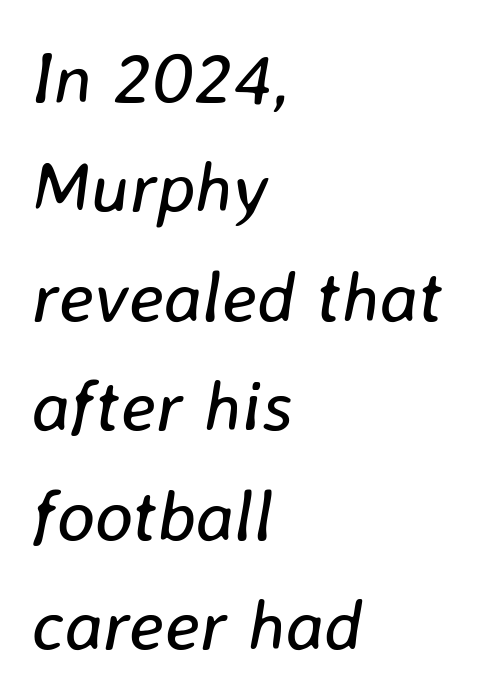
Vertical stems look standard width or narrower in stroke. In CSS terms this would be text-align: left. These lines were composed using italics. Is this a fixed-width face? No — the glyphs have proportional, varying widths.
